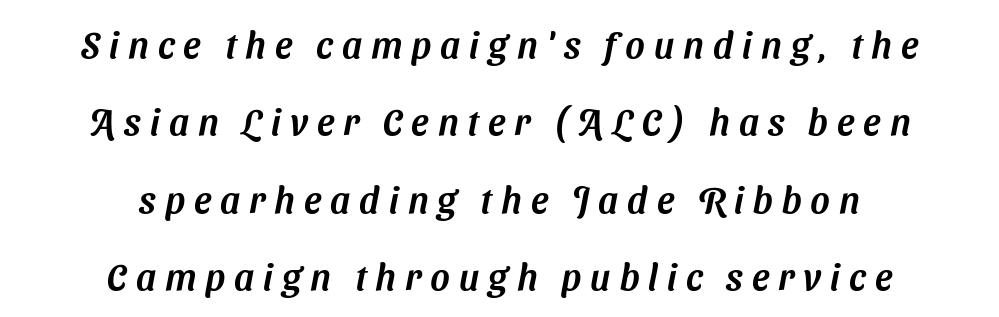
{"serif": "no", "width": "normal", "stroke_contrast": "medium", "x_height": "medium", "monospaced": "no", "underline": "no", "align": "center", "line_spacing": "loose", "line_spacing_ratio": 2.09, "letter_spacing": "wide", "letter_spacing_em": 0.24, "glyph_px": 37}
